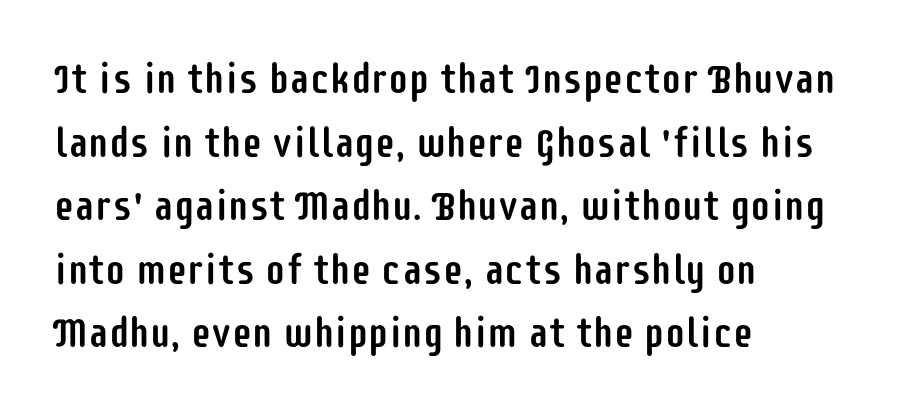
Q: Is the text italic (slanted)? A: No, it is upright.
Q: Is the typeface a serif or a sans-serif typeface? A: Sans-serif.
Q: Is the text underlined? A: No.
Q: How is the paragraph aligned? A: Left-aligned.
Q: Is the spacing between letters normal or unusually wide? A: Normal.
Q: Is the spacing between lines tight, normal or loose? A: Normal.
Q: Width (condensed, normal, or wide)? A: Condensed.
Q: Stroke contrast? A: Low.
Q: x-height? A: Large.
Q: Monospaced? A: No.
